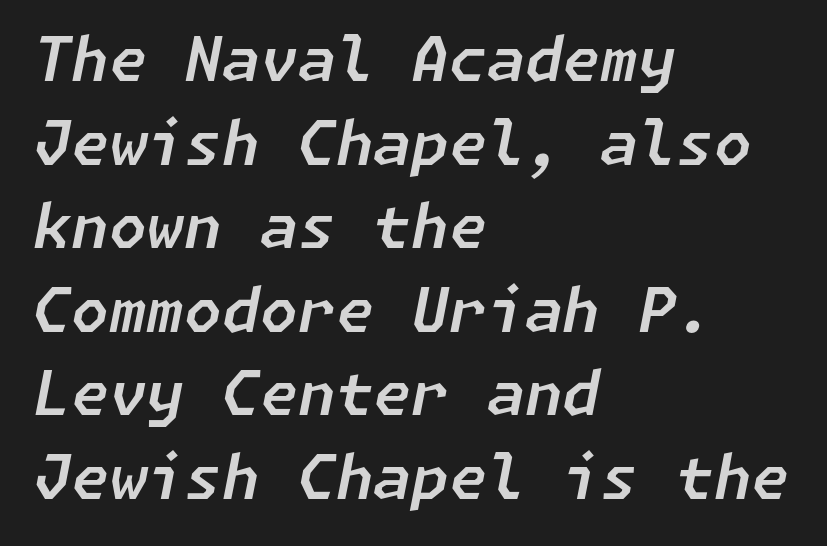
The image shows 61 px text type, italic (leaning right); set left-aligned, normal line spacing (1.37x), normal letter spacing, not underlined; low stroke contrast and a medium x-height.
